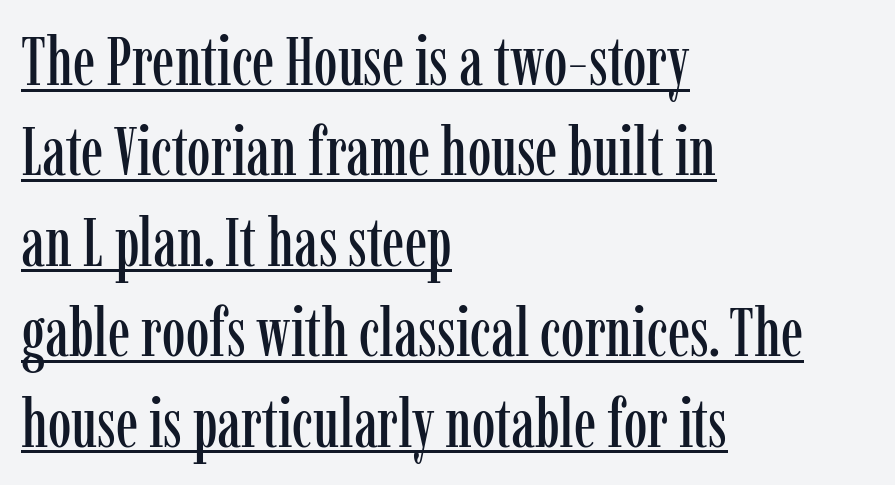
{"serif": "yes", "italic": "no", "width": "condensed", "stroke_contrast": "low", "x_height": "medium", "monospaced": "no", "underline": "yes", "align": "left", "line_spacing": "normal", "line_spacing_ratio": 1.35, "letter_spacing": "normal", "letter_spacing_em": 0.0, "glyph_px": 67}
